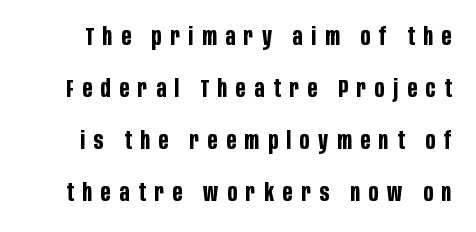
The font's upright variant was chosen for this text. Glyph-to-glyph distance is far greater than everyday printed text. The lines are spread far apart with generous leading. The glyphs are unaccompanied by any horizontal stroke below them. These lines carry a lot of weight — the face is fully bold.
